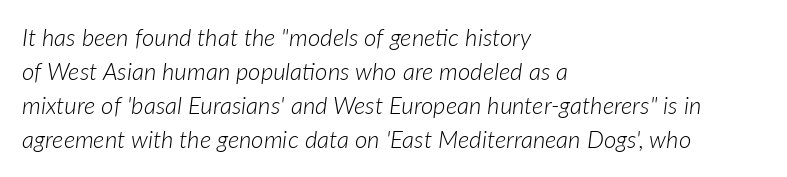
{"italic": "yes", "lean": "right", "slant_degrees": 7, "bold": "no", "underline": "no", "align": "left", "line_spacing": "normal", "line_spacing_ratio": 1.42, "letter_spacing": "normal", "letter_spacing_em": 0.0, "glyph_px": 24}
